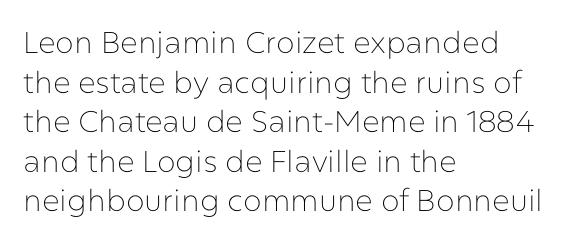
The specimen omits any rule beneath the text block's lines. Letterform terminals end flat and unadorned throughout the passage. Every stem runs plumb, perpendicular to the baseline. There is no visible air inserted between adjacent glyphs. A classic flush-left, rag-right setting is used for this passage.
